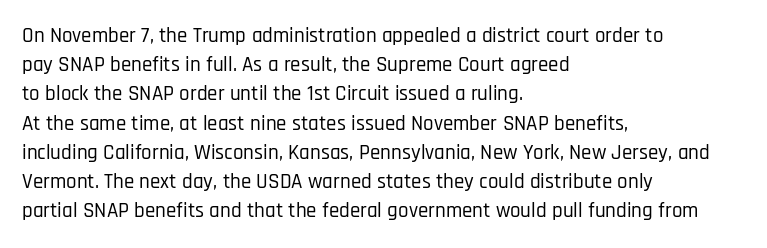
{"italic": "no", "underline": "no", "align": "left", "line_spacing": "normal", "line_spacing_ratio": 1.39, "letter_spacing": "normal", "letter_spacing_em": 0.0, "glyph_px": 21}
